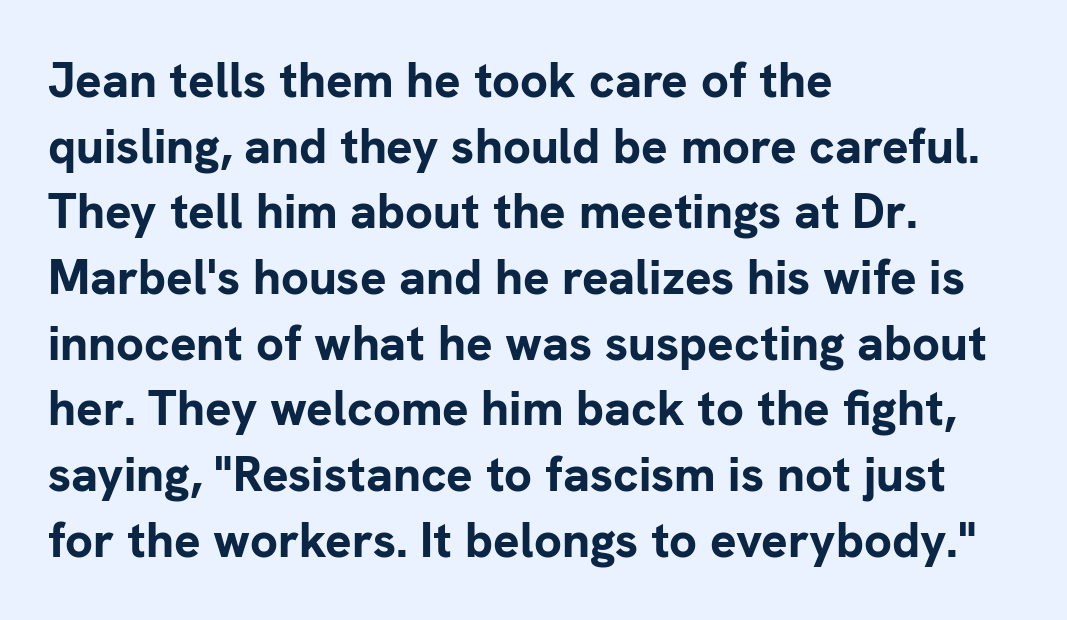
Line beginnings align vertically; line endings do not. Descenders hang freely into open space. I'd describe the lettering as bold — thick and assertive. A typesetter would call this proportional, since set widths differ per character.
